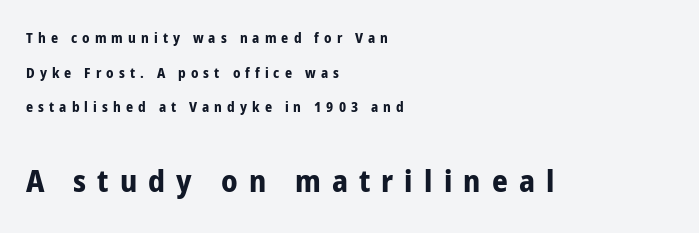
Q: Is the text bold? A: Yes.
Q: Is the text italic (slanted)? A: No, it is upright.
Q: Is the typeface a serif or a sans-serif typeface? A: Sans-serif.
Q: Is the text underlined? A: No.
Q: How is the paragraph aligned? A: Left-aligned.
Q: Is the spacing between letters normal or unusually wide? A: Unusually wide.
Q: Is the spacing between lines tight, normal or loose? A: Loose.
Q: Which block of text is set in a larger size, the first (top) or the second (bottom)? A: The second (bottom) one.
Q: Width (condensed, normal, or wide)? A: Condensed.
Q: Stroke contrast? A: Low.
Q: x-height? A: Medium.
Q: Monospaced? A: No.
